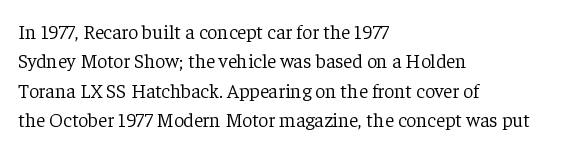
Q: Is the text bold? A: No.
Q: Is the text italic (slanted)? A: No, it is upright.
Q: Is the text underlined? A: No.
Q: How is the paragraph aligned? A: Left-aligned.
Q: Is the spacing between letters normal or unusually wide? A: Normal.
Q: Is the spacing between lines tight, normal or loose? A: Normal.
